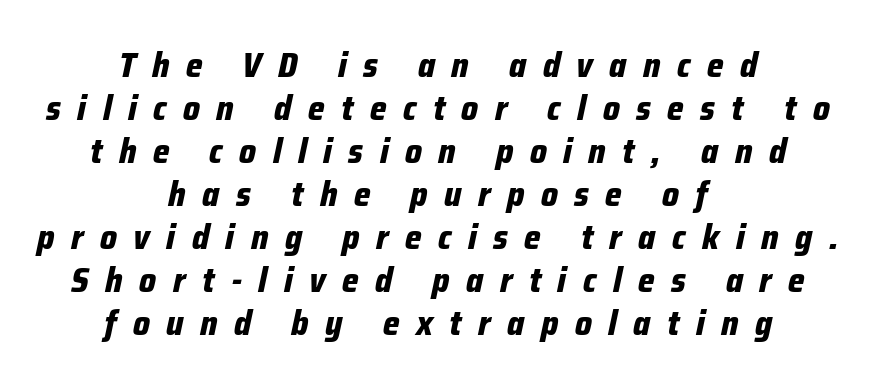
Q: Is the text bold? A: Yes.
Q: Is the text italic (slanted)? A: Yes, it leans right by about 12 degrees.
Q: Is the text underlined? A: No.
Q: How is the paragraph aligned? A: Centered.
Q: Is the spacing between letters normal or unusually wide? A: Unusually wide.
Q: Width (condensed, normal, or wide)? A: Condensed.
Q: Stroke contrast? A: Low.
Q: x-height? A: Medium.
Q: Monospaced? A: No.
